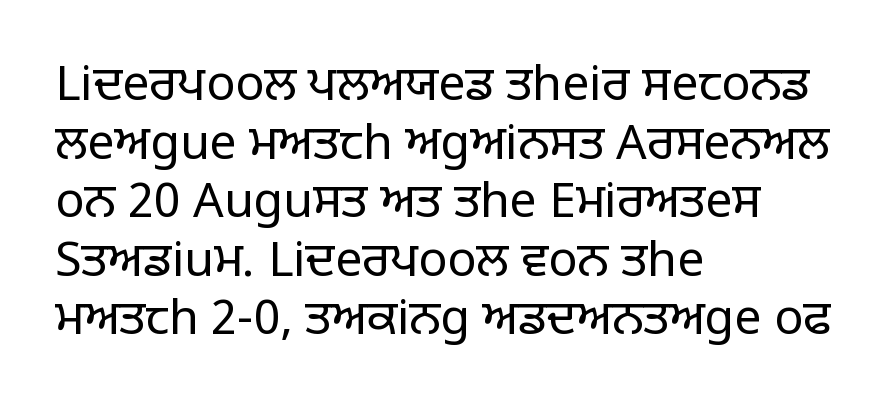
Nobody drew a line under any word here. The face used here is proportionally spaced, like ordinary book or web type. Italic? Not at all — the glyphs are vertical. The compositor pushed each line to the left boundary. Tracking here is standard; glyphs follow each other at the usual distance. The strokes carry an ordinary text weight at most.
